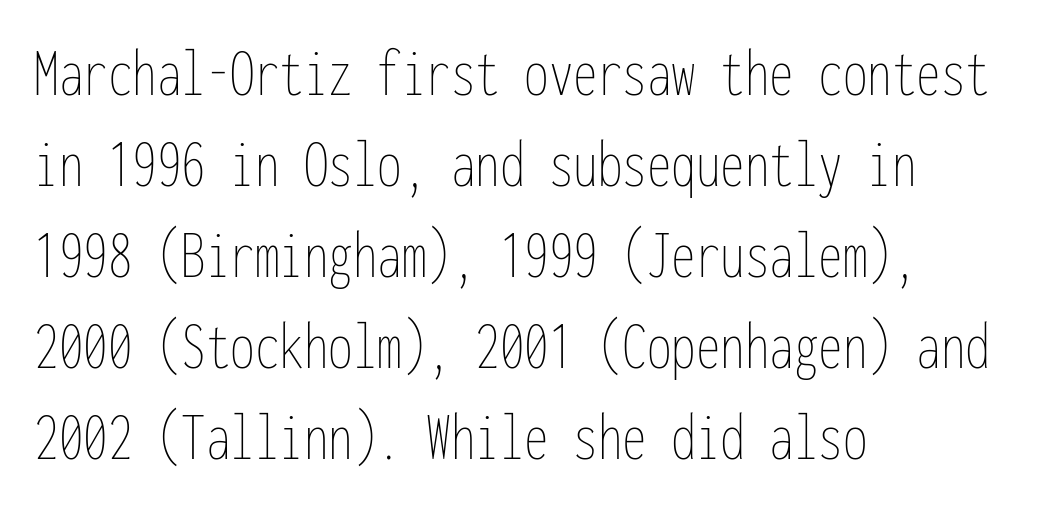
{"italic": "no", "bold": "no", "weight": "thin", "width": "condensed", "stroke_contrast": "low", "x_height": "medium", "monospaced": "yes", "underline": "no", "align": "left", "line_spacing": "normal", "line_spacing_ratio": 1.3, "letter_spacing": "normal", "letter_spacing_em": 0.0, "glyph_px": 70}
